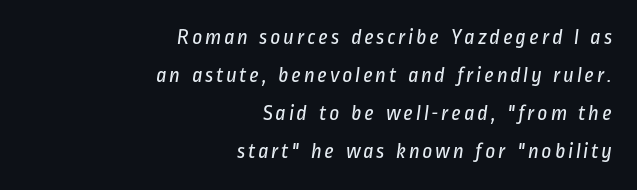
The image shows 22 px text type; set right-aligned, line spacing 1.73x, not underlined.
